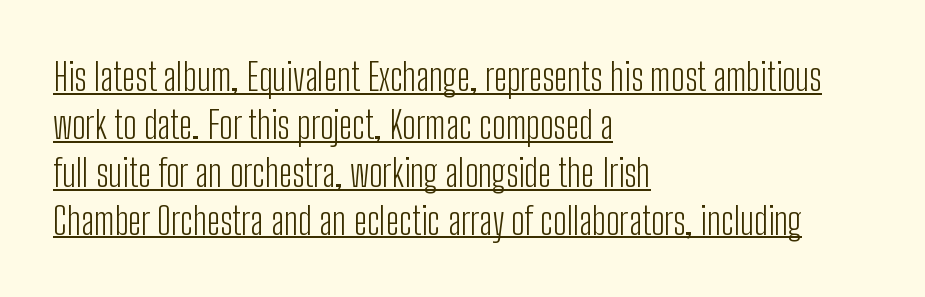
Q: Is the text bold? A: No.
Q: Is the text italic (slanted)? A: No, it is upright.
Q: Is the typeface a serif or a sans-serif typeface? A: Sans-serif.
Q: Is the text underlined? A: Yes.
Q: How is the paragraph aligned? A: Left-aligned.
Q: Is the spacing between letters normal or unusually wide? A: Normal.
Q: Is the spacing between lines tight, normal or loose? A: Normal.
Q: Width (condensed, normal, or wide)? A: Condensed.
Q: Stroke contrast? A: Low.
Q: x-height? A: Medium.
Q: Monospaced? A: No.
